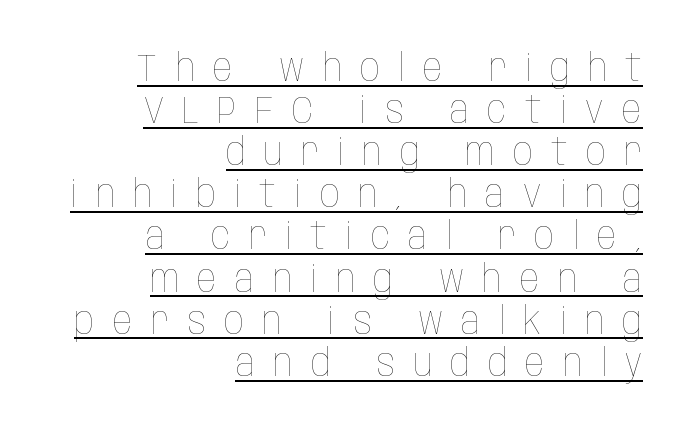
Q: Is the text bold? A: No.
Q: Is the text italic (slanted)? A: No, it is upright.
Q: Is the text underlined? A: Yes.
Q: How is the paragraph aligned? A: Right-aligned.
Q: Is the spacing between letters normal or unusually wide? A: Unusually wide.
Q: Is the spacing between lines tight, normal or loose? A: Tight.
Q: Width (condensed, normal, or wide)? A: Condensed.
Q: Stroke contrast? A: Low.
Q: x-height? A: Large.
Q: Monospaced? A: No.
